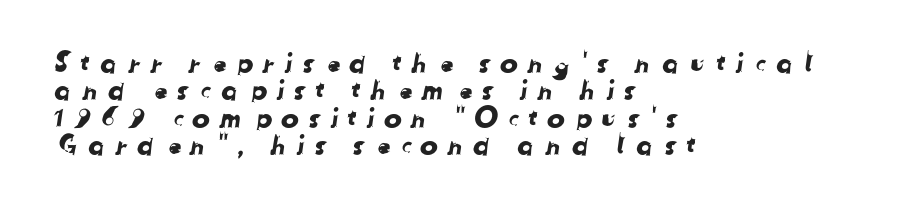
Q: Is the text underlined? A: No.
Q: How is the paragraph aligned? A: Left-aligned.
Q: Is the spacing between letters normal or unusually wide? A: Unusually wide.
Q: Is the spacing between lines tight, normal or loose? A: Tight.
